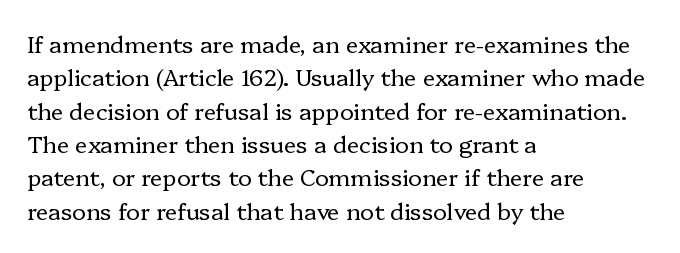
The image shows 23 px text type, upright; set left-aligned, normal line spacing (1.45x), normal letter spacing, not underlined.
